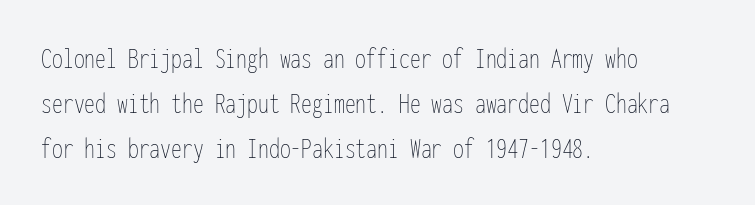
The rendering uses typewriter-style spacing with identical character cells. A light-to-regular cut is what we see here. Between one letter and the next there's only the usual sliver of space. A student would call this left alignment; a typographer would say flush left, rag right. The glyphs are unaccompanied by any horizontal stroke below them.
